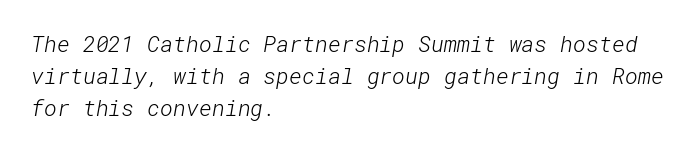
{"bold": "no", "underline": "no", "align": "left", "line_spacing": "normal", "line_spacing_ratio": 1.46, "letter_spacing": "normal", "letter_spacing_em": 0.0, "glyph_px": 22}
